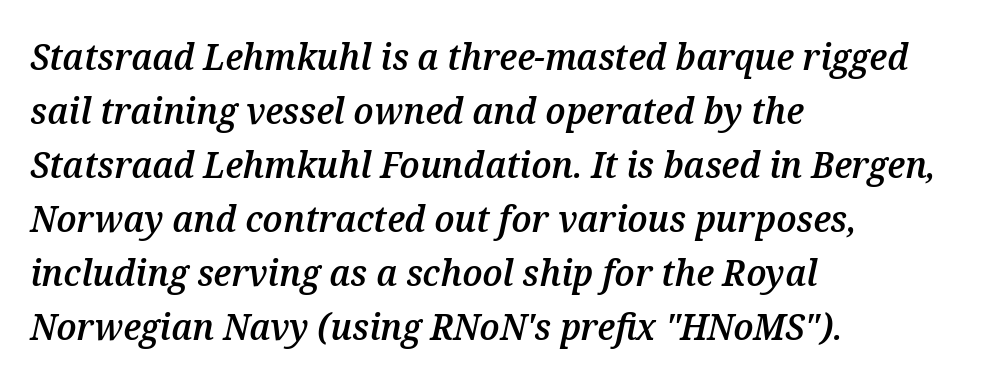
Is this a fixed-width face? No — the glyphs have proportional, varying widths. Does the leading feel generous? No, just average. Its strokes are somewhat broadened, the hallmark of semibold type. Yep, that's italic — everything's leaning. A typesetter would call this zero additional tracking.
